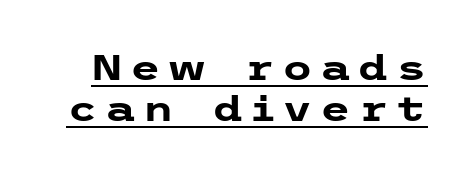
The image shows 35 px heavy, wide sans-serif type, upright; set line spacing 1.17x, unusually wide letter spacing (+0.21 em), underlined; low stroke contrast and a medium x-height.
